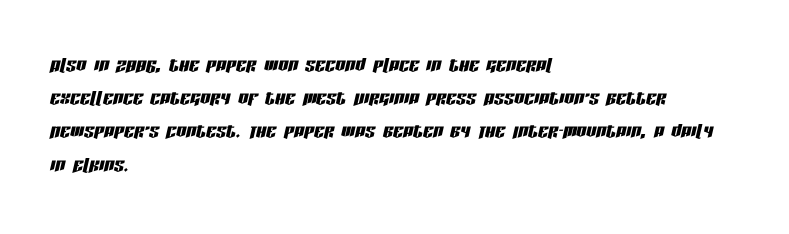
Descender tails drop into unmarked territory. The passage shown stacks its lines at a standard gap. There is no visible air inserted between adjacent glyphs. The rendering anchors every line to the left-hand side. Observe the lean: these are italic letterforms.
